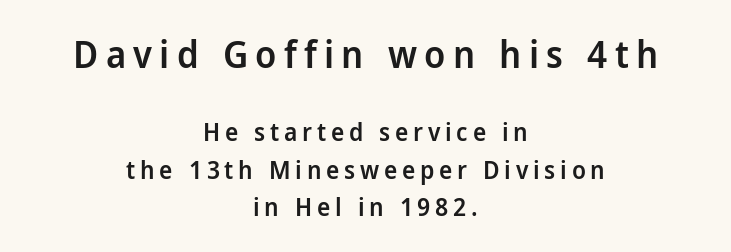
The image shows 38 px semibold sans-serif type, upright; set centered, normal line spacing (1.5x), not underlined; the first (top) block is 1.52x larger; low stroke contrast and a medium x-height.
